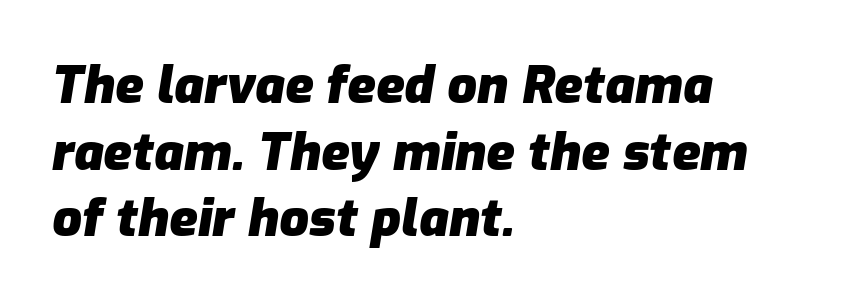
{"italic": "yes", "lean": "right", "slant_degrees": 9, "bold": "yes", "weight": "heavy", "width": "normal", "stroke_contrast": "low", "x_height": "medium", "monospaced": "no", "underline": "no", "align": "left", "line_spacing": "normal", "line_spacing_ratio": 1.28, "letter_spacing": "normal", "letter_spacing_em": 0.0, "glyph_px": 52}
